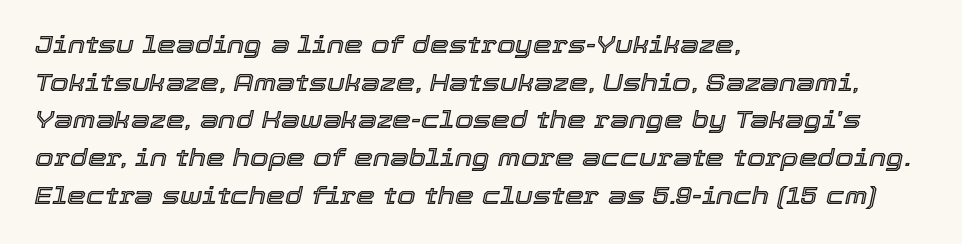
Beneath every word, the page is bare. A typesetter would call this leading conventional body-copy spacing. Glyph-to-glyph distance matches everyday printed text. The letters are slanted; this is an italic face.
